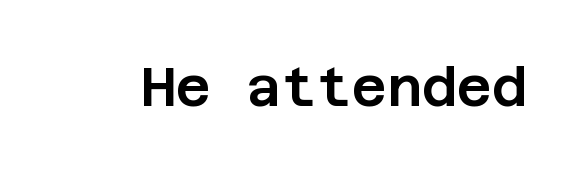
{"serif": "no", "italic": "no", "width": "normal", "stroke_contrast": "low", "x_height": "large", "underline": "no", "letter_spacing": "normal", "letter_spacing_em": 0.0, "glyph_px": 54}
